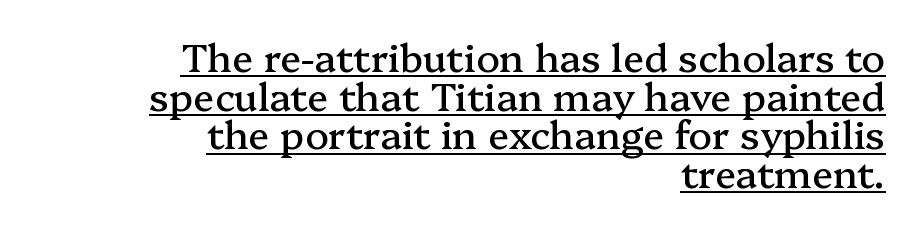
{"serif": "yes", "italic": "no", "width": "normal", "stroke_contrast": "medium", "x_height": "medium", "monospaced": "no", "underline": "yes", "align": "right", "line_spacing": "tight", "line_spacing_ratio": 0.99, "letter_spacing": "normal", "letter_spacing_em": 0.0, "glyph_px": 39}
